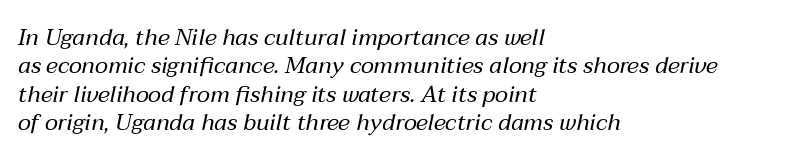
Q: Is the text bold? A: No.
Q: Is the text italic (slanted)? A: Yes, it leans right by about 12 degrees.
Q: Is the text underlined? A: No.
Q: How is the paragraph aligned? A: Left-aligned.
Q: Is the spacing between letters normal or unusually wide? A: Normal.
